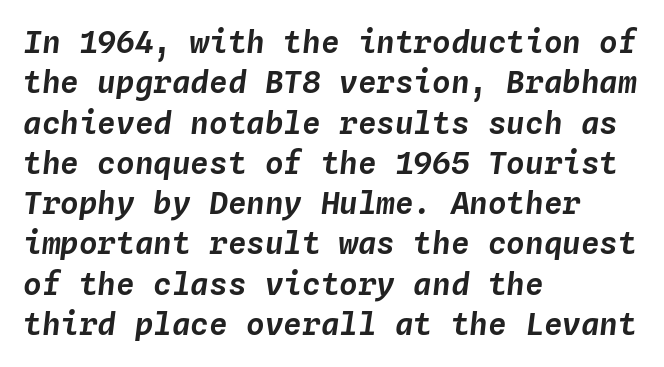
The rendering anchors every line to the left-hand side. Caption: standard tracking, unaltered. Check under the words: just untouched page. The typography opts for an oblique posture over an upright one. Evenly set lines give the paragraph a standard silhouette. Here the designer chose a console-style face with uniform glyph widths.
